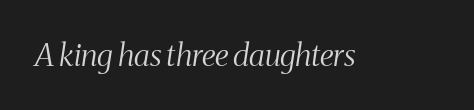
The image shows 31 px light, condensed serif type, italic (leaning right); set normal letter spacing, not underlined; medium stroke contrast and a medium x-height.
